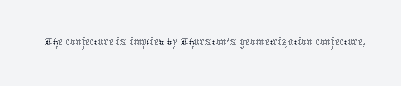
{"italic": "no", "bold": "no", "underline": "no", "letter_spacing": "normal", "letter_spacing_em": 0.0, "glyph_px": 27}
